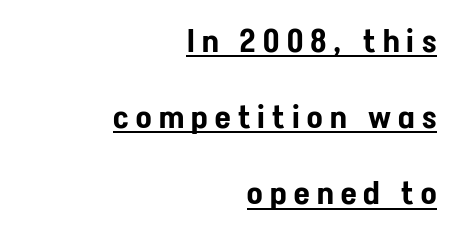
The image shows 32 px condensed sans-serif type, upright; set right-aligned, loose line spacing (2.38x), unusually wide letter spacing (+0.23 em), underlined; low stroke contrast and a medium x-height.
